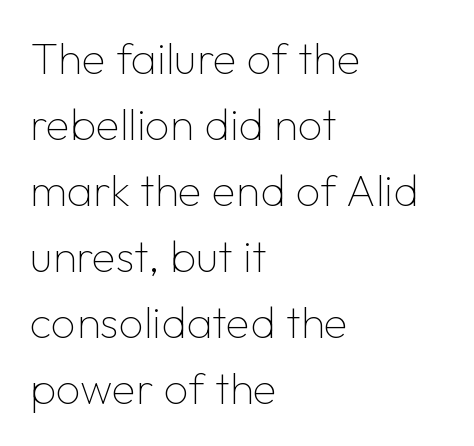
The image shows 44 px thin sans-serif type, upright; set left-aligned, normal line spacing (1.5x), normal letter spacing, not underlined; low stroke contrast and a medium x-height.
